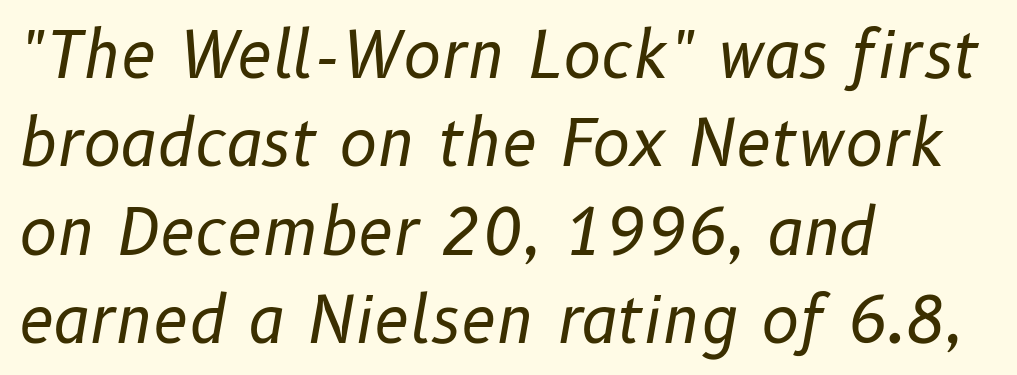
{"italic": "yes", "lean": "right", "slant_degrees": 10, "bold": "no", "weight": "regular", "width": "normal", "stroke_contrast": "low", "x_height": "medium", "monospaced": "no", "underline": "no", "align": "left", "line_spacing": "normal", "line_spacing_ratio": 1.38, "letter_spacing": "normal", "letter_spacing_em": 0.0, "glyph_px": 64}
